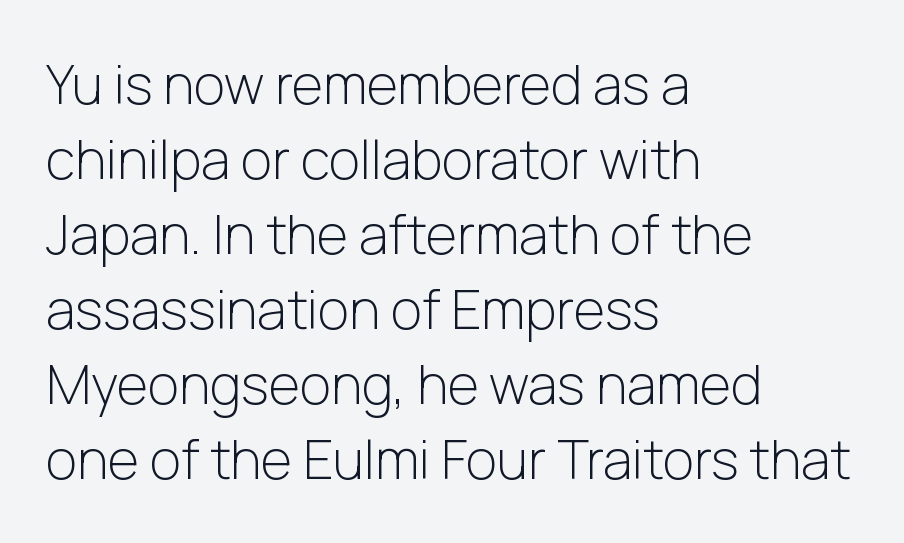
The face used here is a sans, in the tradition of grotesques and geometrics. Interline gaps are of average width in this sample. Think standard paragraph weight, or any step lighter than that. Descender tails drop into unmarked territory. Typeset ragged right — the left edge is the straight one.
